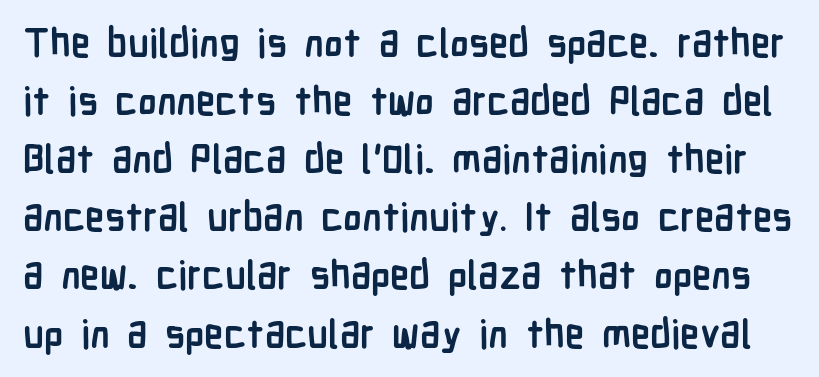
The image shows 39 px semibold, condensed sans-serif type, upright; set normal line spacing (1.49x), normal letter spacing, not underlined; low stroke contrast and a medium x-height.
